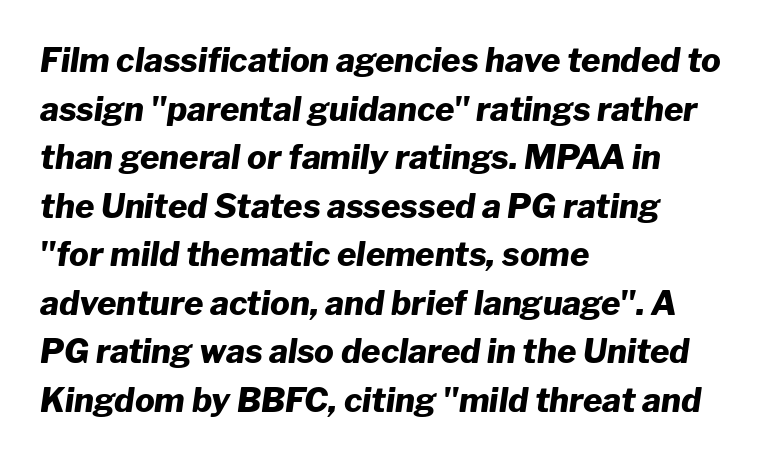
{"italic": "yes", "lean": "right", "slant_degrees": 8, "bold": "yes", "weight": "heavy", "width": "normal", "stroke_contrast": "low", "x_height": "medium", "monospaced": "no", "underline": "no", "align": "left", "line_spacing": "normal", "line_spacing_ratio": 1.47, "letter_spacing": "normal", "letter_spacing_em": 0.0, "glyph_px": 33}
